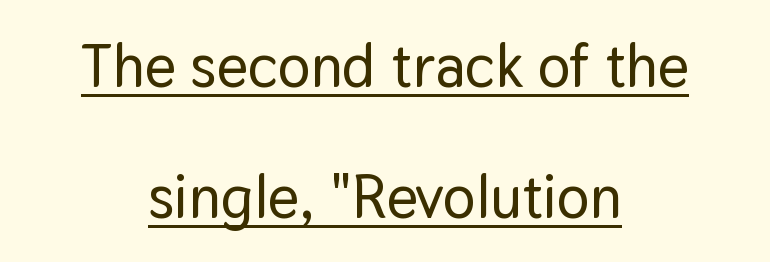
The image shows 61 px sans-serif type, upright; set centered, loose line spacing (2.15x), normal letter spacing, underlined; low stroke contrast and a medium x-height.
